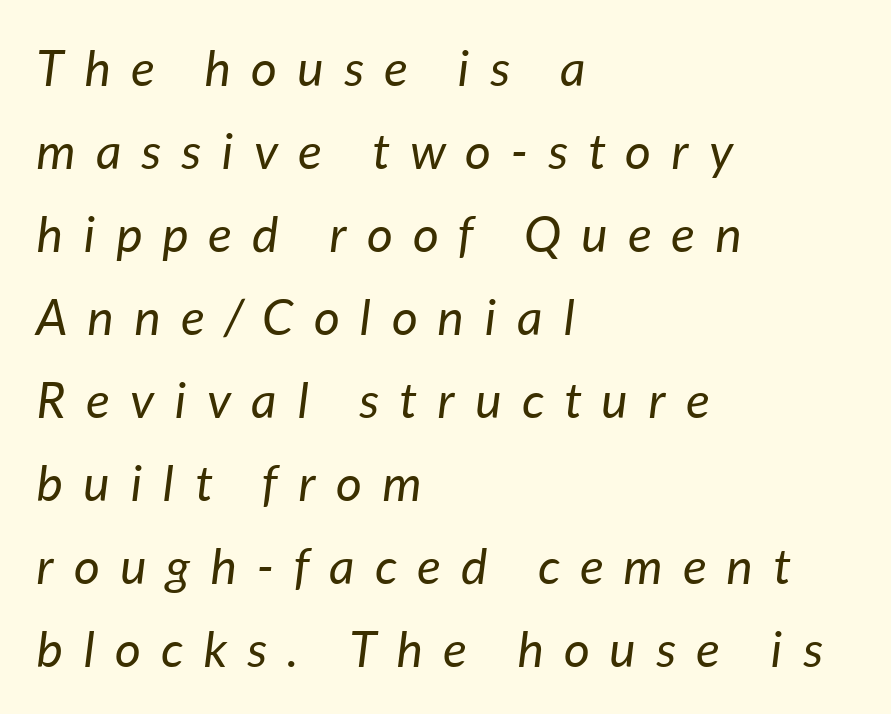
{"italic": "yes", "lean": "right", "slant_degrees": 7, "bold": "no", "weight": "regular", "width": "normal", "stroke_contrast": "low", "x_height": "medium", "monospaced": "no", "underline": "no", "align": "left", "line_spacing": "normal", "line_spacing_ratio": 1.66, "letter_spacing": "wide", "letter_spacing_em": 0.41, "glyph_px": 50}
